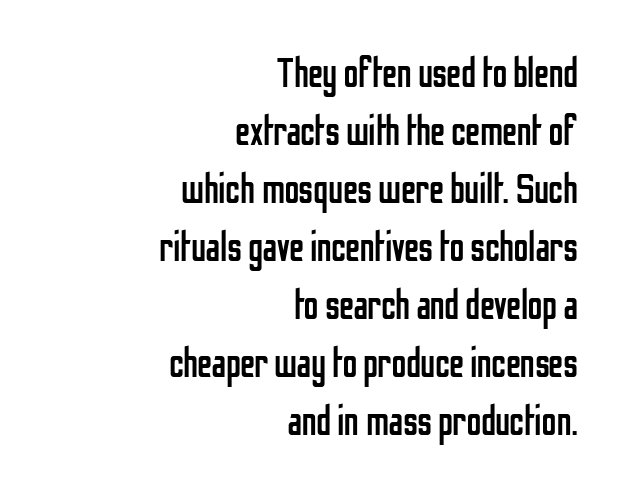
Letters rest on an invisible, unmarked baseline. Each letter keeps its own natural width here, so spacing adapts to shape. Stroke terminals: plain, sans-serif. A typesetter would mark this as roman, not italic. Think standard paragraph weight, or any step lighter than that. The passage shown stacks its lines at a standard gap.
